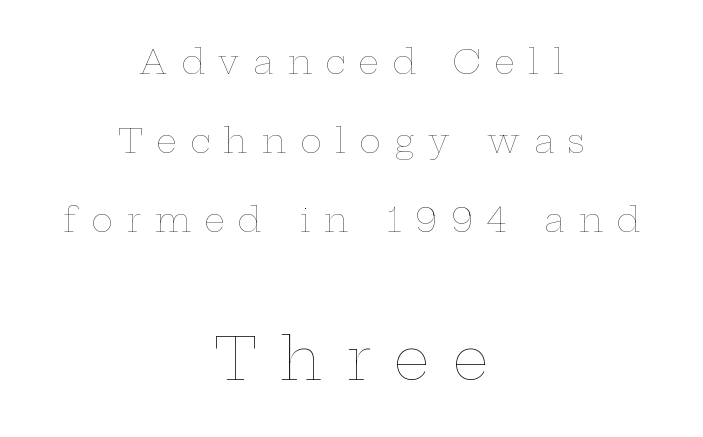
Q: Is the text bold? A: No.
Q: Is the text italic (slanted)? A: No, it is upright.
Q: Is the text underlined? A: No.
Q: How is the paragraph aligned? A: Centered.
Q: Is the spacing between letters normal or unusually wide? A: Unusually wide.
Q: Is the spacing between lines tight, normal or loose? A: Loose.
Q: Which block of text is set in a larger size, the first (top) or the second (bottom)? A: The second (bottom) one.
Q: Width (condensed, normal, or wide)? A: Wide.
Q: Stroke contrast? A: Low.
Q: x-height? A: Medium.
Q: Monospaced? A: No.
